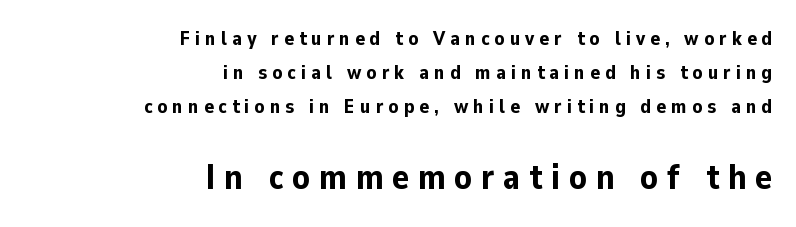
The specimen omits any rule beneath the text block's lines. The characters display no serif detailing; their extremities are plain. The compositor pushed each line to the right boundary. Weight check: bold — yes, fully. If you drew a line through each stem, it would be perfectly vertical.
